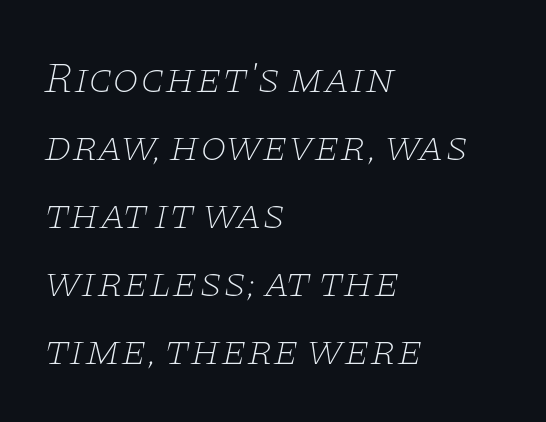
{"serif": "yes", "italic": "yes", "lean": "right", "slant_degrees": 11, "bold": "no", "weight": "thin", "width": "wide", "stroke_contrast": "low", "x_height": "large", "monospaced": "no", "underline": "no", "align": "left", "line_spacing": "normal", "line_spacing_ratio": 1.58, "letter_spacing": "normal", "letter_spacing_em": 0.0, "glyph_px": 43}
